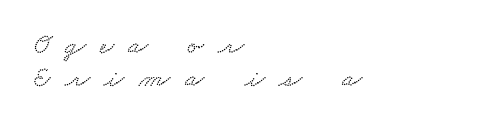
The area under the type is left untouched. The gaps between neighbouring characters are conspicuously large. Character widths vary here, with narrow letters taking less room than wide ones. Line starts are locked; line ends wander. The block of text is dense from top to bottom, with scant space between rows.
